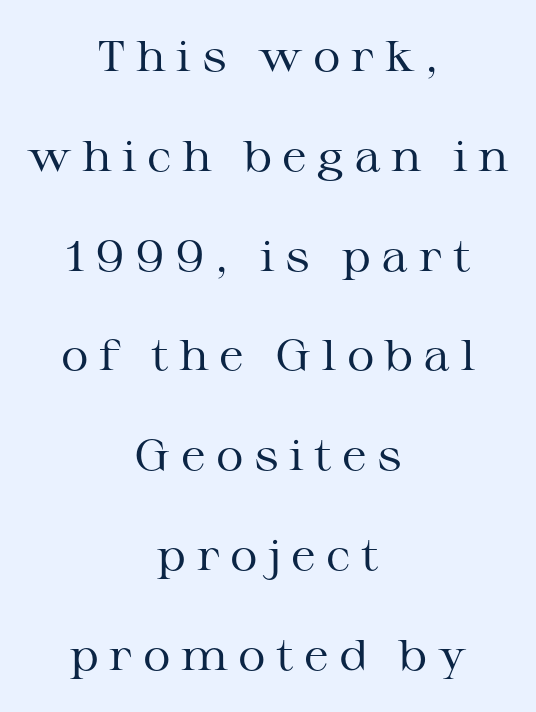
The image shows 43 px regular-weight, wide serif type, upright; set centered, loose line spacing (2.32x), unusually wide letter spacing (+0.24 em), not underlined; medium stroke contrast and a medium x-height.
